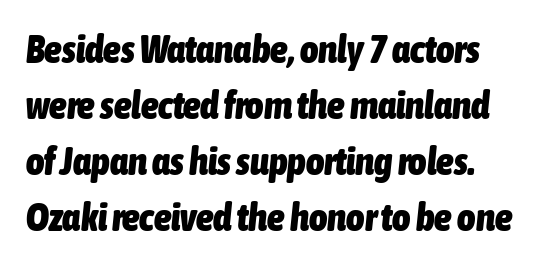
Q: Is the text bold? A: Yes.
Q: Is the text italic (slanted)? A: Yes, it leans right by about 6 degrees.
Q: Is the text underlined? A: No.
Q: Is the spacing between letters normal or unusually wide? A: Normal.
Q: Is the spacing between lines tight, normal or loose? A: Normal.
Q: Width (condensed, normal, or wide)? A: Condensed.
Q: Stroke contrast? A: Low.
Q: x-height? A: Medium.
Q: Monospaced? A: No.
